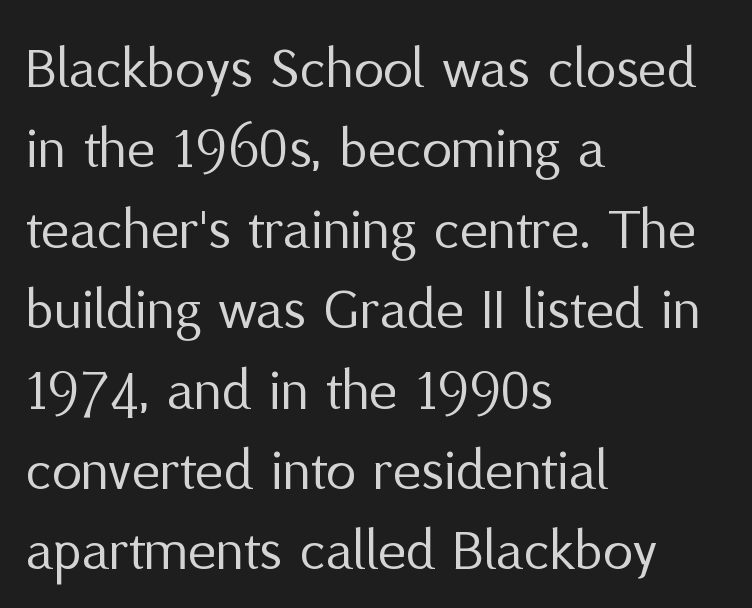
{"serif": "no", "italic": "no", "bold": "no", "weight": "regular", "width": "normal", "stroke_contrast": "medium", "x_height": "medium", "monospaced": "no", "underline": "no", "align": "left", "line_spacing": "normal", "line_spacing_ratio": 1.34, "letter_spacing": "normal", "letter_spacing_em": 0.0, "glyph_px": 60}
